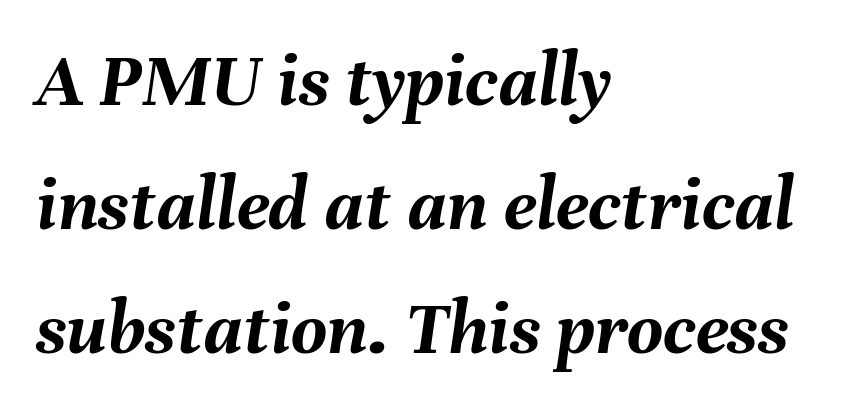
The image shows 78 px semibold type, italic (leaning right); set left-aligned, normal line spacing (1.59x), normal letter spacing, not underlined; medium stroke contrast and a medium x-height.
